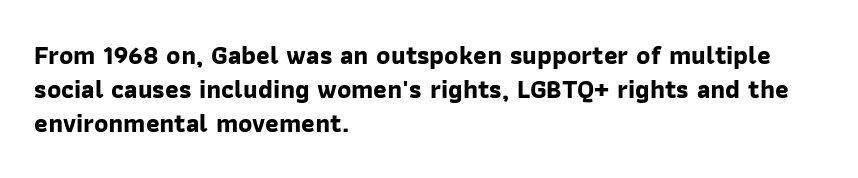
Q: Is the text bold? A: Yes.
Q: Is the text underlined? A: No.
Q: How is the paragraph aligned? A: Left-aligned.
Q: Is the spacing between letters normal or unusually wide? A: Normal.
Q: Is the spacing between lines tight, normal or loose? A: Normal.
